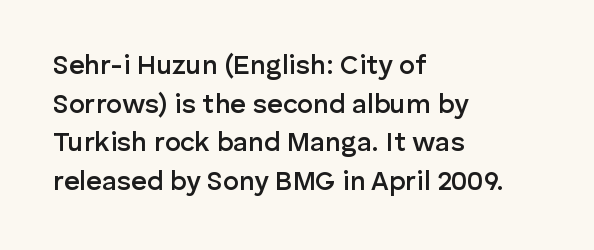
Q: Is the text bold? A: Semi-bold.
Q: Is the text italic (slanted)? A: No, it is upright.
Q: Is the text underlined? A: No.
Q: How is the paragraph aligned? A: Left-aligned.
Q: Is the spacing between letters normal or unusually wide? A: Normal.
Q: Is the spacing between lines tight, normal or loose? A: Normal.
